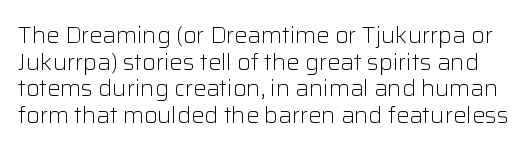
Every character sits straight up, as roman type does. Just letters on the line, the space beneath them empty. Stem width sits at or under what a default text font uses. Does extra space separate the letters? No, they use regular spacing.
